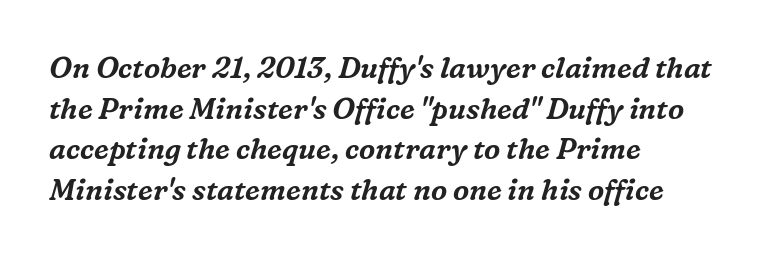
The image shows 29 px serif type, italic (leaning right); set left-aligned, normal line spacing (1.4x), normal letter spacing, not underlined; medium stroke contrast and a medium x-height.
